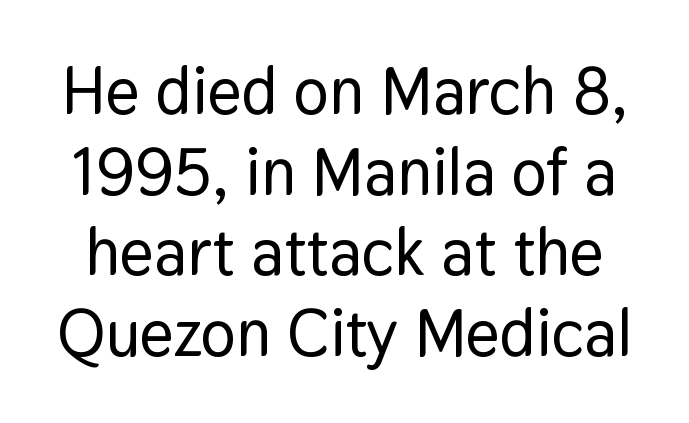
Q: Is the text italic (slanted)? A: No, it is upright.
Q: Is the typeface a serif or a sans-serif typeface? A: Sans-serif.
Q: Is the text underlined? A: No.
Q: Is the spacing between letters normal or unusually wide? A: Normal.
Q: Width (condensed, normal, or wide)? A: Normal.
Q: Stroke contrast? A: Low.
Q: x-height? A: Medium.
Q: Monospaced? A: No.
